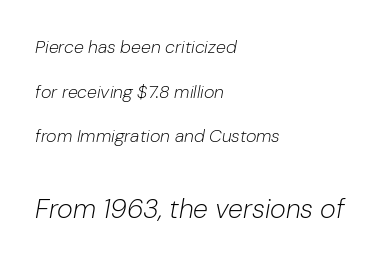
{"italic": "yes", "lean": "right", "slant_degrees": 10, "bold": "no", "underline": "no", "align": "left", "line_spacing": "loose", "line_spacing_ratio": 2.48, "letter_spacing": "normal", "letter_spacing_em": 0.0, "larger_block": "second", "size_ratio": 1.5, "glyph_px": 27}
